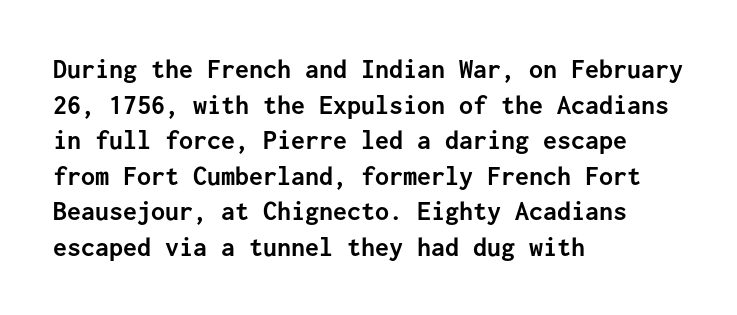
Here the designer chose a console-style face with uniform glyph widths. The rows are spaced the way most documents space them. The strokes are fattened all the way to bold. The rag falls on the right side of this text block. You can tell from the bare stems that sans-serif type was used. Posture: vertical.
